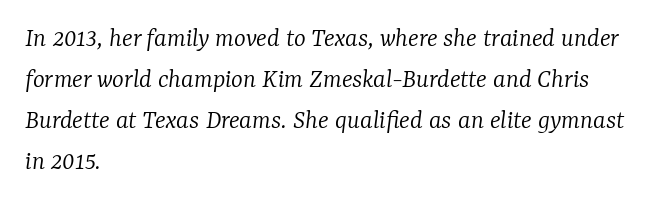
The image shows 28 px light serif type, italic (leaning right); set left-aligned, normal line spacing (1.47x), normal letter spacing, not underlined; low stroke contrast and a medium x-height.
